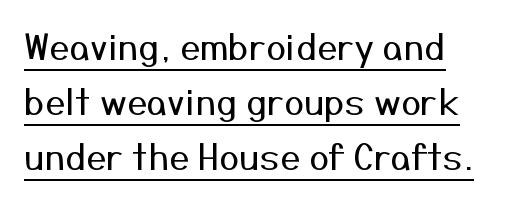
The image shows 36 px regular-weight sans-serif type, upright; set normal line spacing (1.53x), normal letter spacing, underlined; medium stroke contrast and a medium x-height.
